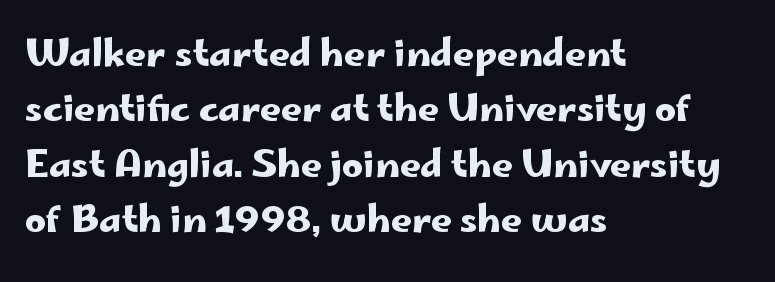
Q: Is the text italic (slanted)? A: No, it is upright.
Q: Is the typeface a serif or a sans-serif typeface? A: Sans-serif.
Q: Is the text underlined? A: No.
Q: How is the paragraph aligned? A: Left-aligned.
Q: Is the spacing between letters normal or unusually wide? A: Normal.
Q: Is the spacing between lines tight, normal or loose? A: Normal.
Q: Width (condensed, normal, or wide)? A: Wide.
Q: Stroke contrast? A: Low.
Q: x-height? A: Small.
Q: Monospaced? A: No.
